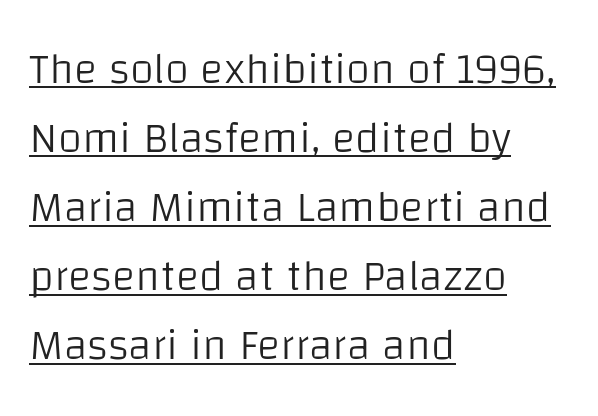
The image shows 44 px light sans-serif type, upright; set left-aligned, normal line spacing (1.57x), normal letter spacing, underlined; low stroke contrast and a large x-height.
